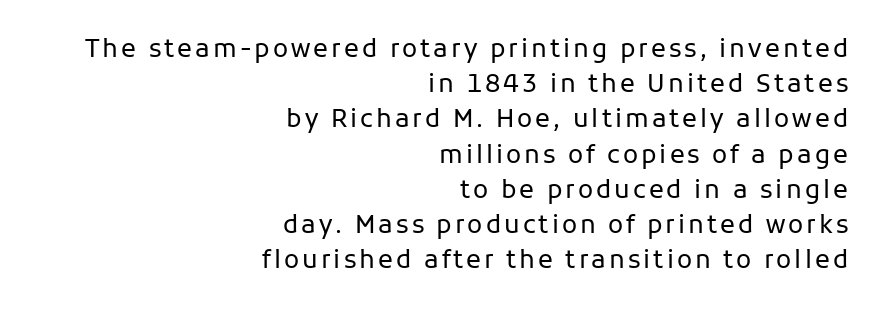
Q: Is the text bold? A: No.
Q: Is the text italic (slanted)? A: No, it is upright.
Q: Is the text underlined? A: No.
Q: How is the paragraph aligned? A: Right-aligned.
Q: Is the spacing between lines tight, normal or loose? A: Normal.
